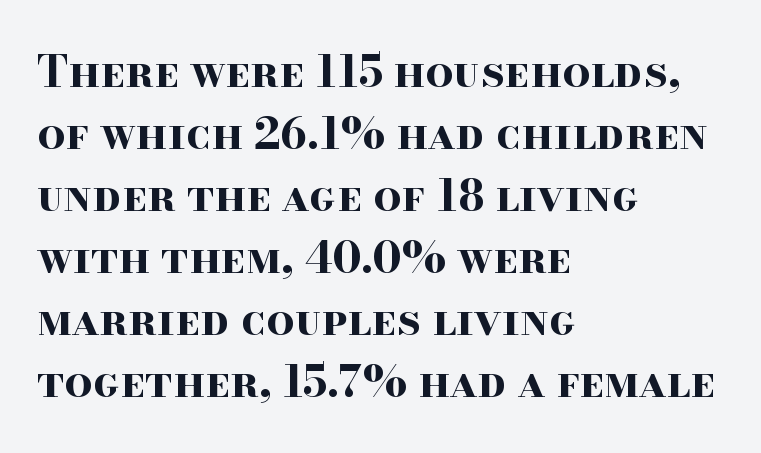
{"serif": "yes", "italic": "no", "bold": "yes", "weight": "bold", "width": "wide", "stroke_contrast": "high", "x_height": "small", "monospaced": "no", "underline": "no", "align": "left", "line_spacing": "normal", "line_spacing_ratio": 1.41, "letter_spacing": "normal", "letter_spacing_em": 0.0, "glyph_px": 44}
